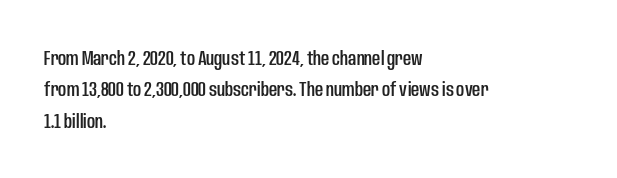
{"italic": "no", "underline": "no", "align": "left", "line_spacing": "normal", "line_spacing_ratio": 1.57, "letter_spacing": "normal", "letter_spacing_em": 0.0, "glyph_px": 20}
